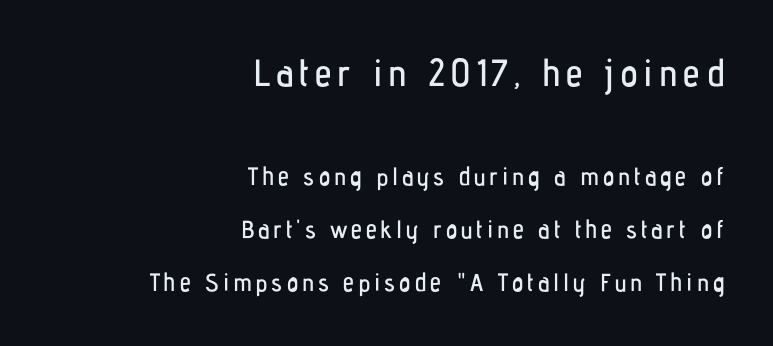
{"serif": "no", "italic": "no", "width": "condensed", "stroke_contrast": "low", "x_height": "medium", "monospaced": "no", "underline": "no", "align": "right", "line_spacing": "loose", "line_spacing_ratio": 2.12, "larger_block": "first", "size_ratio": 1.52, "glyph_px": 38}
